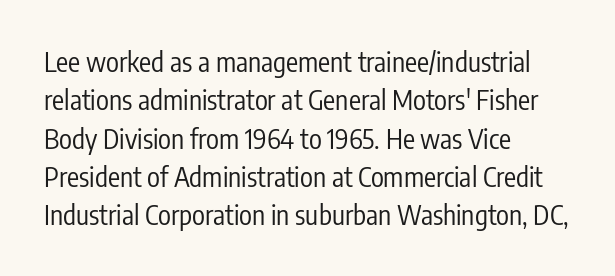
Every row of glyphs begins at an identical x-position on the left. A roman cut, with each character standing at attention. Does the leading feel generous? No, just average. The tracking reads as untouched default to a designer's eye.
